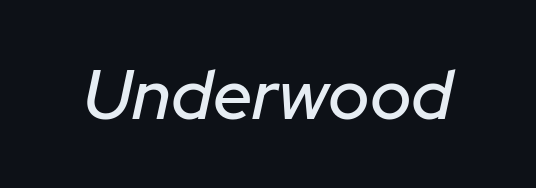
The image shows 70 px text type, italic (leaning right); set normal letter spacing, not underlined; low stroke contrast and a medium x-height.
